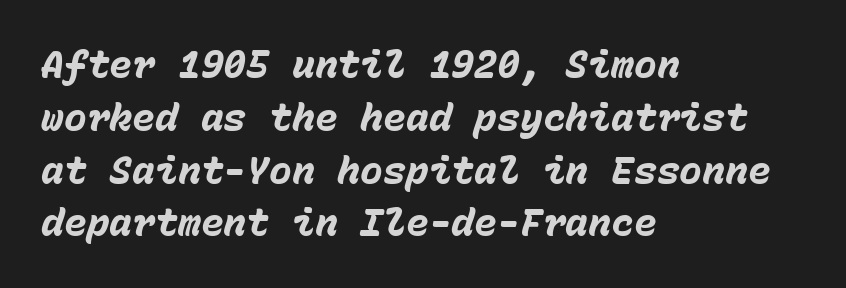
The space beneath each line is pristine and unruled. The lines are quadded left. This is heavy type, rendered in bold. The letters sit at their default tracking, neither squeezed nor spread. Baseline-to-baseline distance is the conventional proportion of letter height. Think of a typewriter: that constant character pitch is what you see here.
